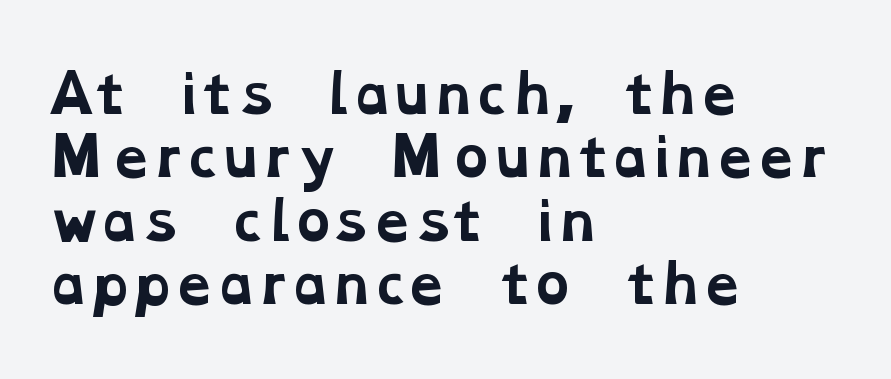
The image shows 52 px bold, wide serif type; set left-aligned, line spacing 1.22x, normal letter spacing, not underlined; low stroke contrast and a medium x-height.
